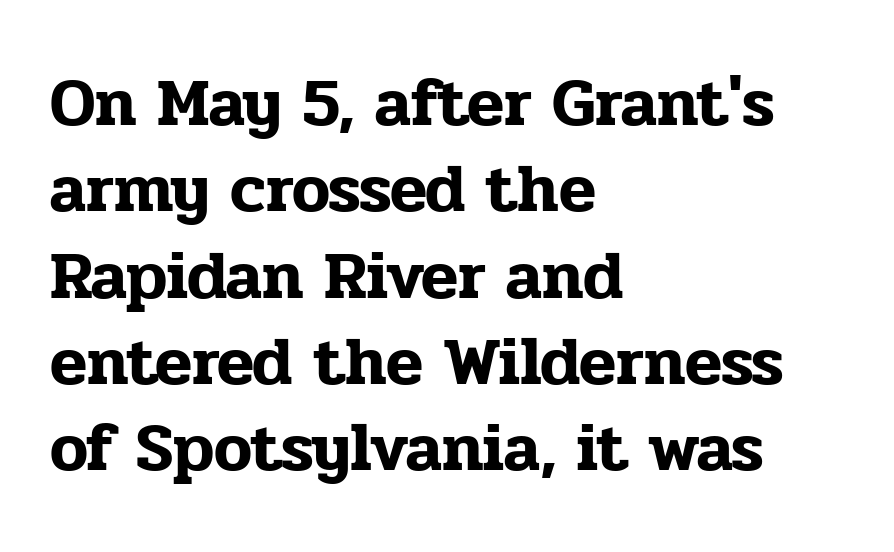
The image shows 68 px serif type, upright; set left-aligned, normal line spacing (1.27x), normal letter spacing, not underlined; low stroke contrast and a medium x-height.
